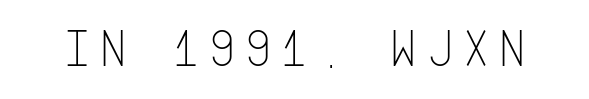
Q: Is the text bold? A: No.
Q: Is the text italic (slanted)? A: No, it is upright.
Q: Is the typeface a serif or a sans-serif typeface? A: Sans-serif.
Q: Is the text underlined? A: No.
Q: Width (condensed, normal, or wide)? A: Condensed.
Q: Stroke contrast? A: Low.
Q: x-height? A: Large.
